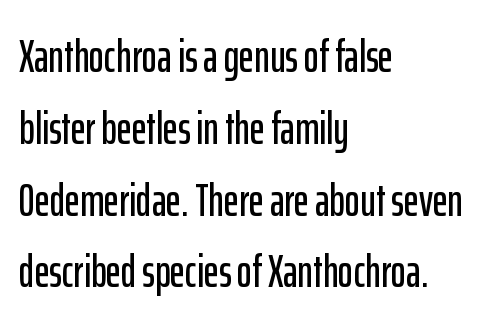
The image shows 46 px condensed sans-serif type, upright; set left-aligned, normal line spacing (1.56x), normal letter spacing, not underlined; low stroke contrast and a medium x-height.
